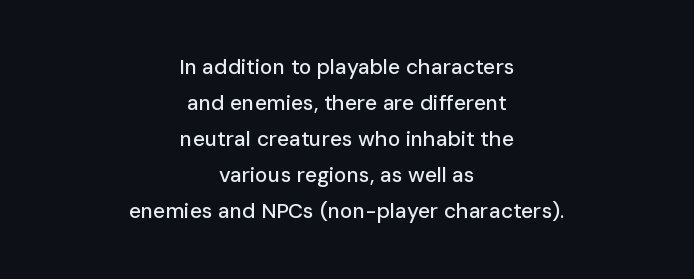
{"italic": "no", "underline": "no", "align": "center", "line_spacing_ratio": 1.72, "letter_spacing": "normal", "letter_spacing_em": 0.0, "glyph_px": 21}
